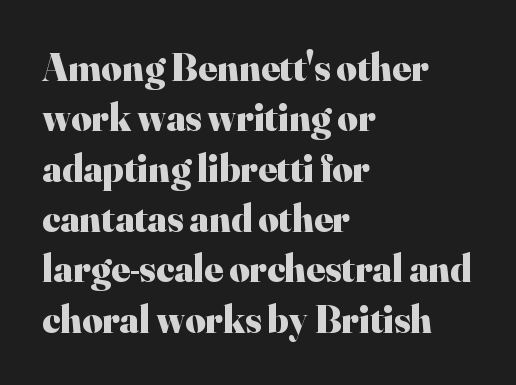
Q: Is the text bold? A: Yes.
Q: Is the text italic (slanted)? A: No, it is upright.
Q: Is the typeface a serif or a sans-serif typeface? A: Serif.
Q: Is the text underlined? A: No.
Q: How is the paragraph aligned? A: Left-aligned.
Q: Is the spacing between letters normal or unusually wide? A: Normal.
Q: Is the spacing between lines tight, normal or loose? A: Normal.
Q: Width (condensed, normal, or wide)? A: Normal.
Q: Stroke contrast? A: High.
Q: x-height? A: Small.
Q: Monospaced? A: No.
